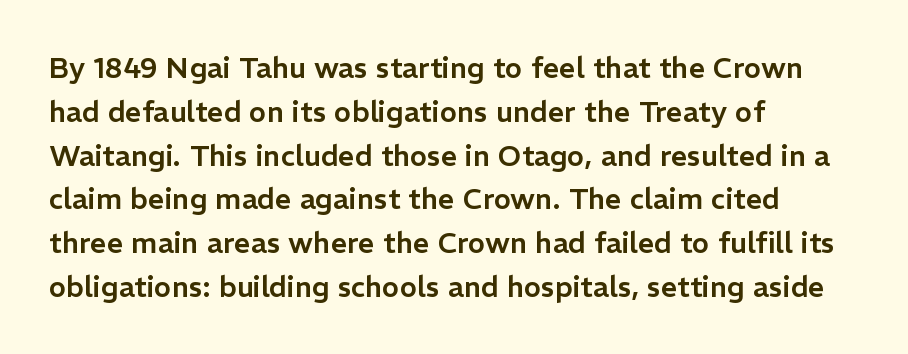
{"serif": "no", "italic": "no", "width": "normal", "stroke_contrast": "low", "x_height": "medium", "monospaced": "no", "underline": "no", "align": "left", "line_spacing": "normal", "line_spacing_ratio": 1.51, "letter_spacing": "normal", "letter_spacing_em": 0.0, "glyph_px": 29}
